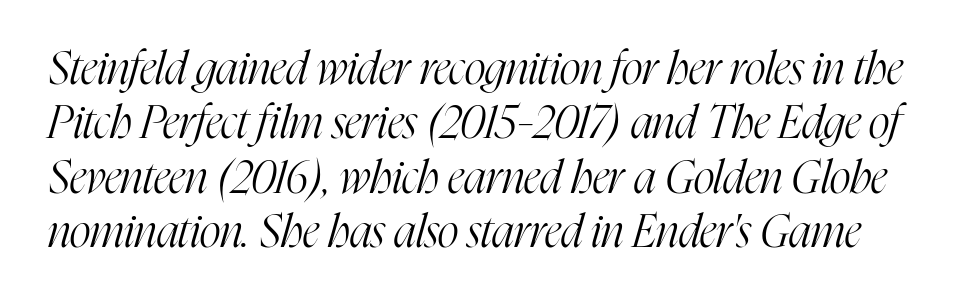
{"serif": "yes", "italic": "yes", "lean": "right", "slant_degrees": 16, "bold": "no", "weight": "light", "width": "condensed", "stroke_contrast": "high", "x_height": "medium", "monospaced": "no", "underline": "no", "line_spacing_ratio": 1.21, "letter_spacing": "normal", "letter_spacing_em": 0.0, "glyph_px": 45}
